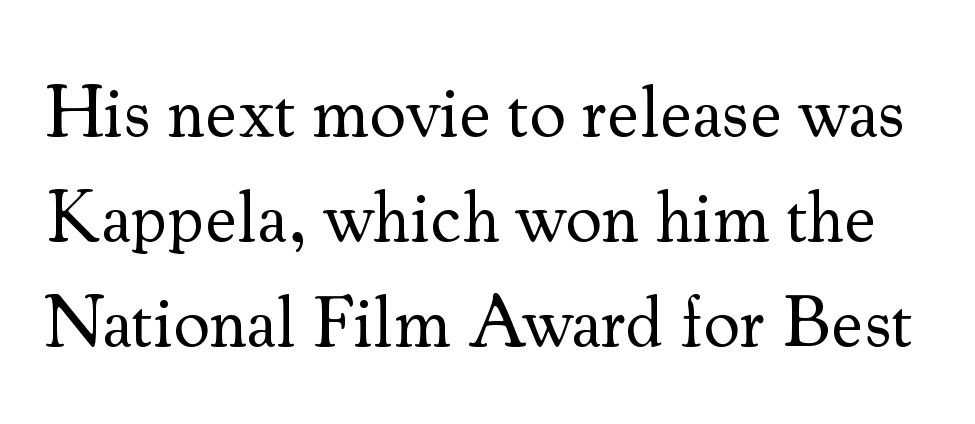
Q: Is the text bold? A: No.
Q: Is the text italic (slanted)? A: No, it is upright.
Q: Is the typeface a serif or a sans-serif typeface? A: Serif.
Q: Is the text underlined? A: No.
Q: Is the spacing between letters normal or unusually wide? A: Normal.
Q: Is the spacing between lines tight, normal or loose? A: Normal.
Q: Width (condensed, normal, or wide)? A: Normal.
Q: Stroke contrast? A: Medium.
Q: x-height? A: Small.
Q: Monospaced? A: No.
